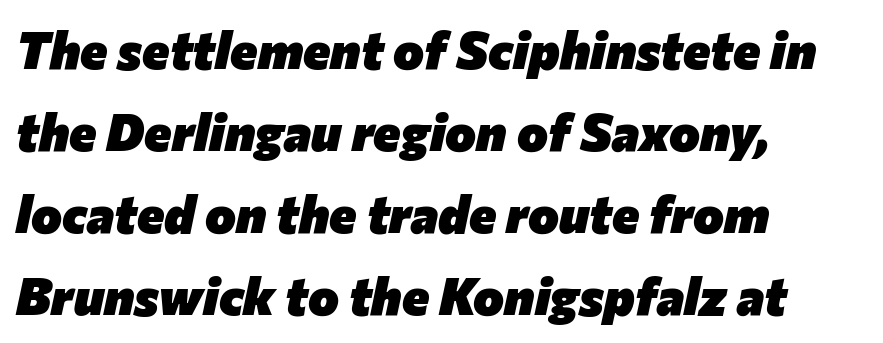
The passage shown is typed in a proportional face where columns would drift. Characters are canted at an angle relative to the baseline's perpendicular. I'd describe the lettering as bold — thick and assertive. Reading down the column, the eye jumps a familiar distance to each next line.
